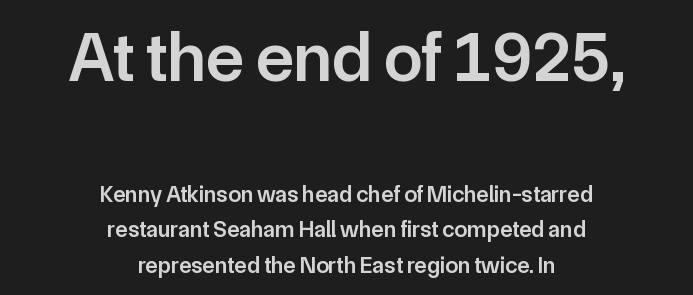
{"serif": "no", "italic": "no", "bold": "semi", "weight": "semibold", "width": "normal", "stroke_contrast": "low", "x_height": "medium", "monospaced": "no", "underline": "no", "align": "center", "line_spacing": "normal", "line_spacing_ratio": 1.54, "letter_spacing": "normal", "letter_spacing_em": 0.0, "larger_block": "first", "size_ratio": 3.04, "glyph_px": 70}
